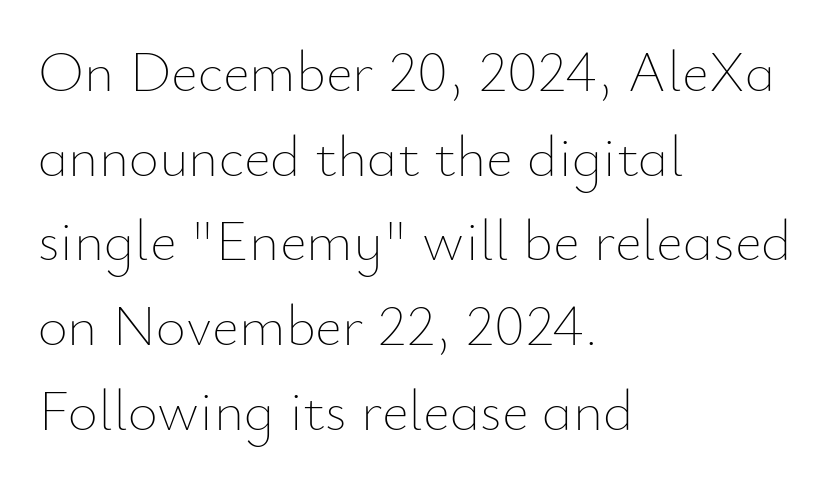
Teacher's note: observe the even left margin — that is flush-left alignment. This rendering leaves character spacing at its baseline value. Plain, unruled lines of type. Vertical stems look standard width or narrower in stroke. The letters stand upright; this is a roman face.
